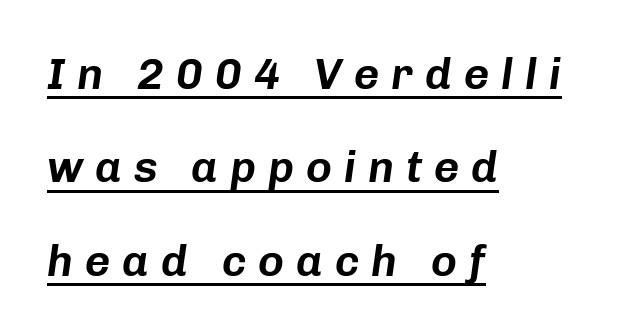
Q: Is the text italic (slanted)? A: Yes, it leans right by about 8 degrees.
Q: Is the text underlined? A: Yes.
Q: How is the paragraph aligned? A: Left-aligned.
Q: Is the spacing between letters normal or unusually wide? A: Unusually wide.
Q: Is the spacing between lines tight, normal or loose? A: Loose.
Q: Width (condensed, normal, or wide)? A: Normal.
Q: Stroke contrast? A: Low.
Q: x-height? A: Medium.
Q: Monospaced? A: No.
